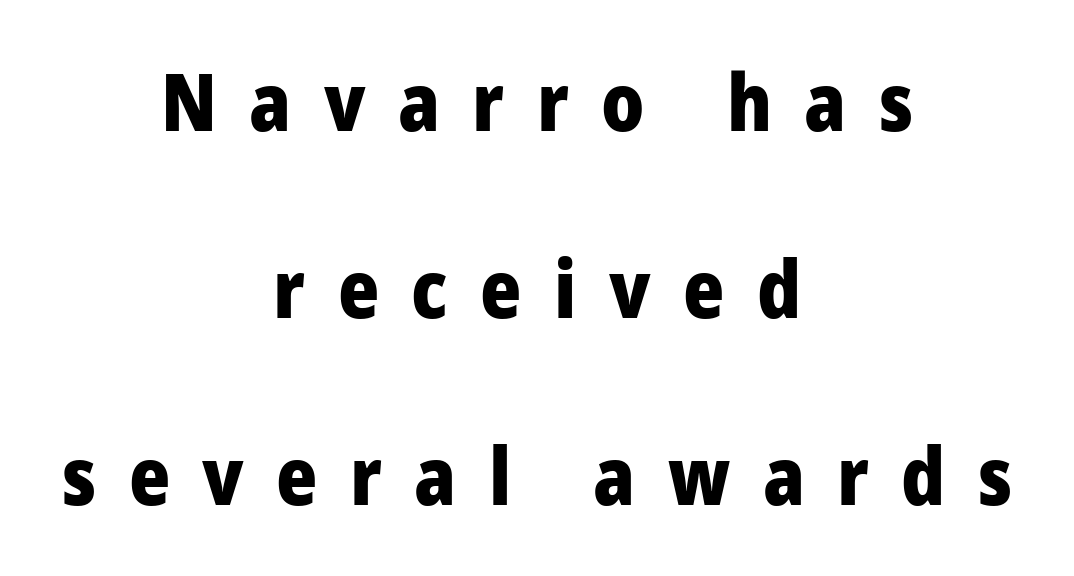
The image shows 79 px heavy sans-serif type, upright; set centered, loose line spacing (2.37x), unusually wide letter spacing (+0.41 em), not underlined; low stroke contrast and a medium x-height.
